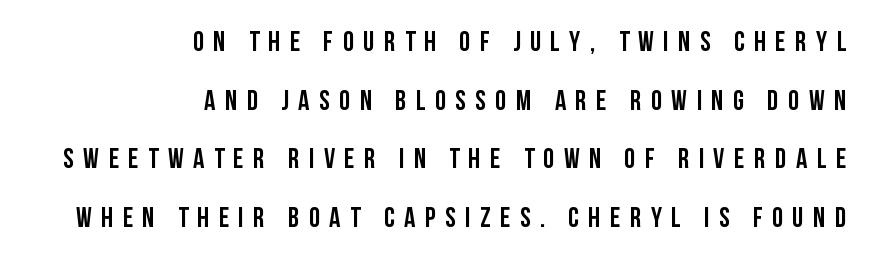
The image shows 28 px condensed sans-serif type, upright; set right-aligned, loose line spacing (2.09x), unusually wide letter spacing (+0.34 em), not underlined; low stroke contrast and a large x-height.
